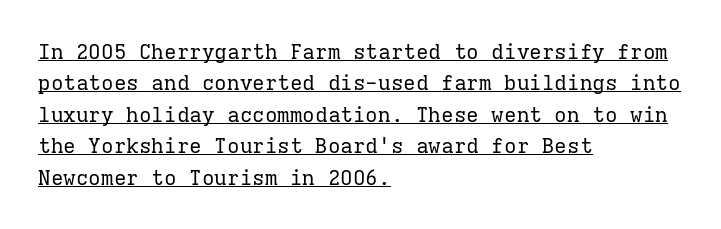
{"italic": "no", "bold": "no", "underline": "yes", "align": "left", "line_spacing": "normal", "line_spacing_ratio": 1.5, "letter_spacing": "normal", "letter_spacing_em": 0.0, "glyph_px": 21}
